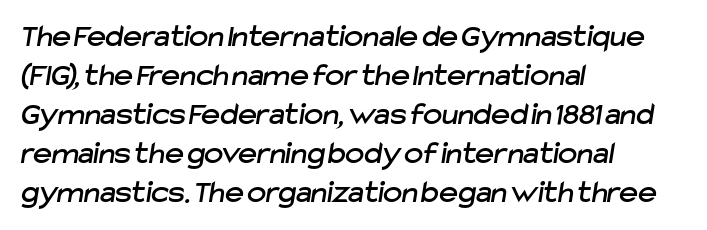
{"serif": "no", "width": "normal", "stroke_contrast": "low", "x_height": "medium", "monospaced": "no", "underline": "no", "align": "left", "line_spacing_ratio": 1.22, "letter_spacing": "normal", "letter_spacing_em": 0.0, "glyph_px": 32}
